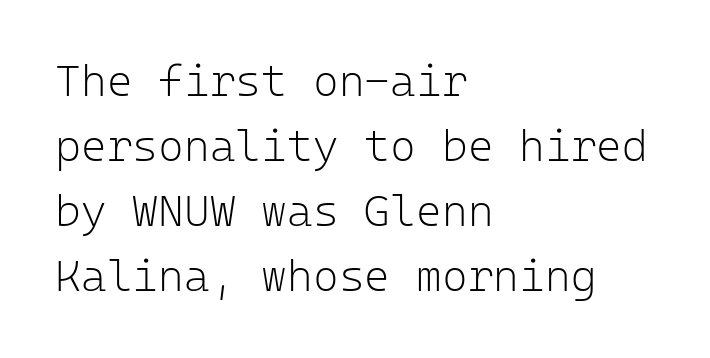
Baseline-to-baseline distance is the conventional proportion of letter height. Monospaced: the letters line up in strict vertical columns. The horizontal fit of the characters is conventional and even. These lines were composed using upright roman letters. The typeface has the unassuming heft of standard copy or less. Serif or sans? Sans — the stroke terminals are bare.
